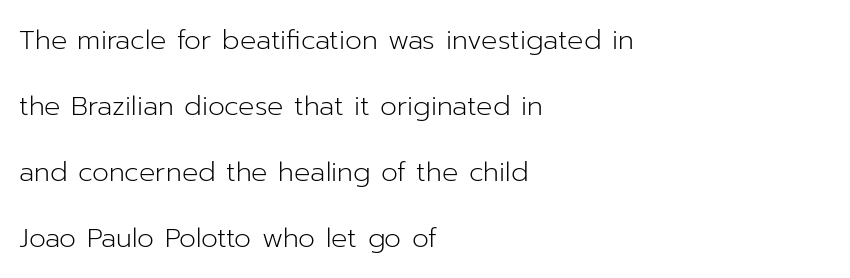
{"italic": "no", "bold": "no", "underline": "no", "align": "left", "line_spacing": "loose", "line_spacing_ratio": 2.44, "letter_spacing": "normal", "letter_spacing_em": 0.0, "glyph_px": 27}
